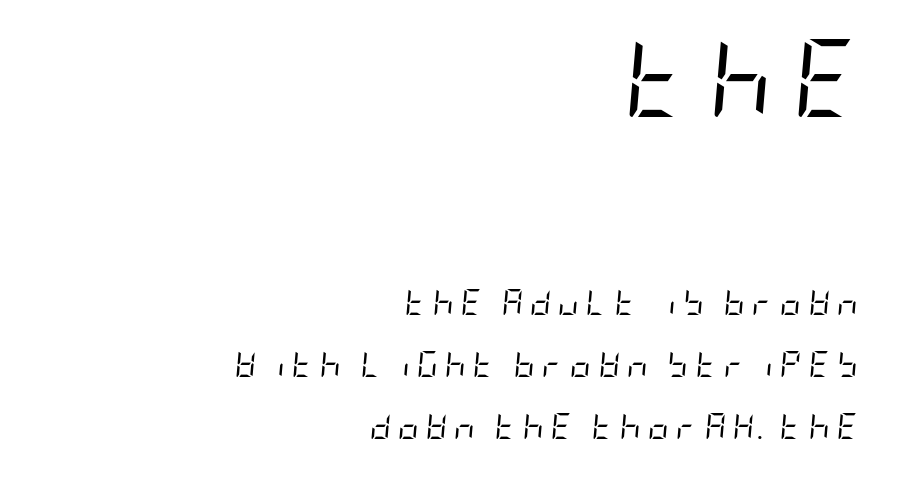
{"italic": "yes", "lean": "right", "slant_degrees": 5, "bold": "no", "weight": "regular", "width": "condensed", "stroke_contrast": "low", "x_height": "large", "underline": "no", "align": "right", "line_spacing": "loose", "line_spacing_ratio": 2.4, "letter_spacing": "wide", "letter_spacing_em": 0.27, "larger_block": "first", "size_ratio": 3.0, "glyph_px": 78}
